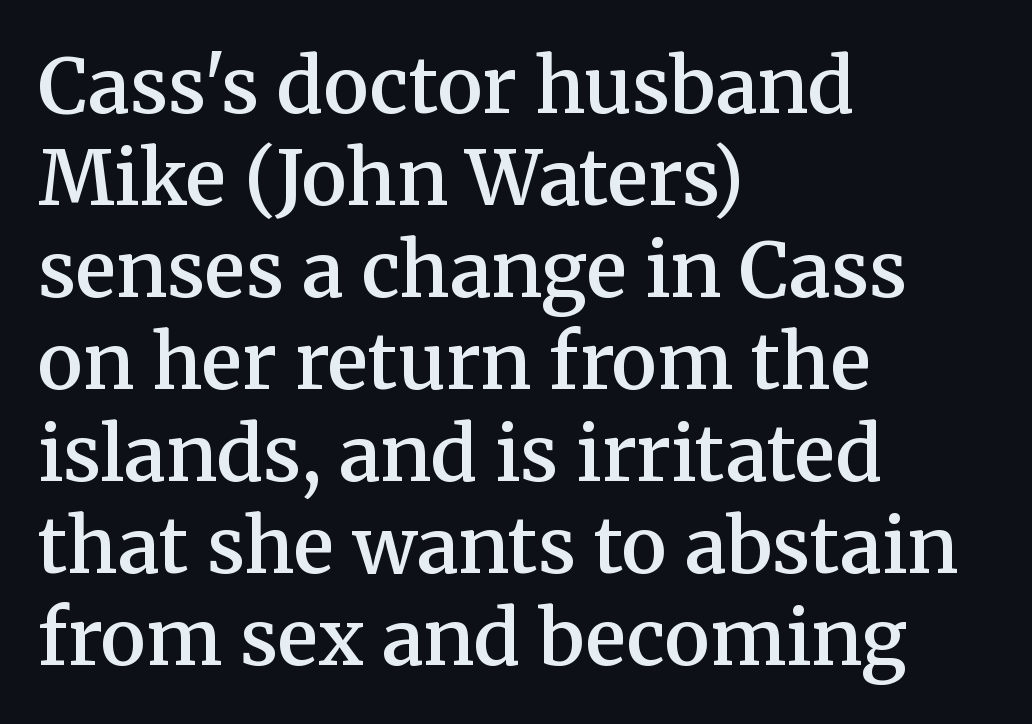
These words are printed semibold, heavier than regular yet not bold. The passage shown is typed in a proportional face where columns would drift. Default kerning and tracking; the words read as compact shapes. Short and long lines alike share a common starting point at left.
